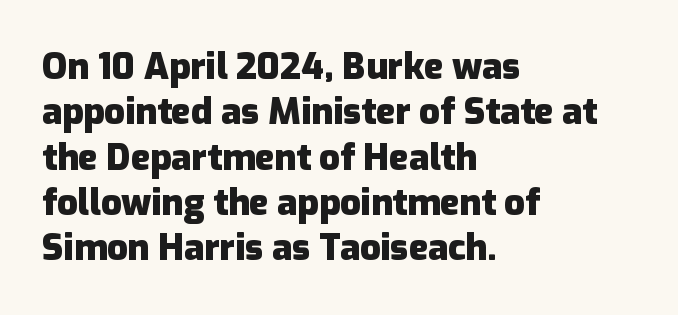
{"serif": "no", "italic": "no", "bold": "yes", "weight": "heavy", "width": "normal", "stroke_contrast": "low", "x_height": "medium", "monospaced": "no", "underline": "no", "align": "left", "line_spacing": "normal", "line_spacing_ratio": 1.26, "letter_spacing": "normal", "letter_spacing_em": 0.0, "glyph_px": 36}
